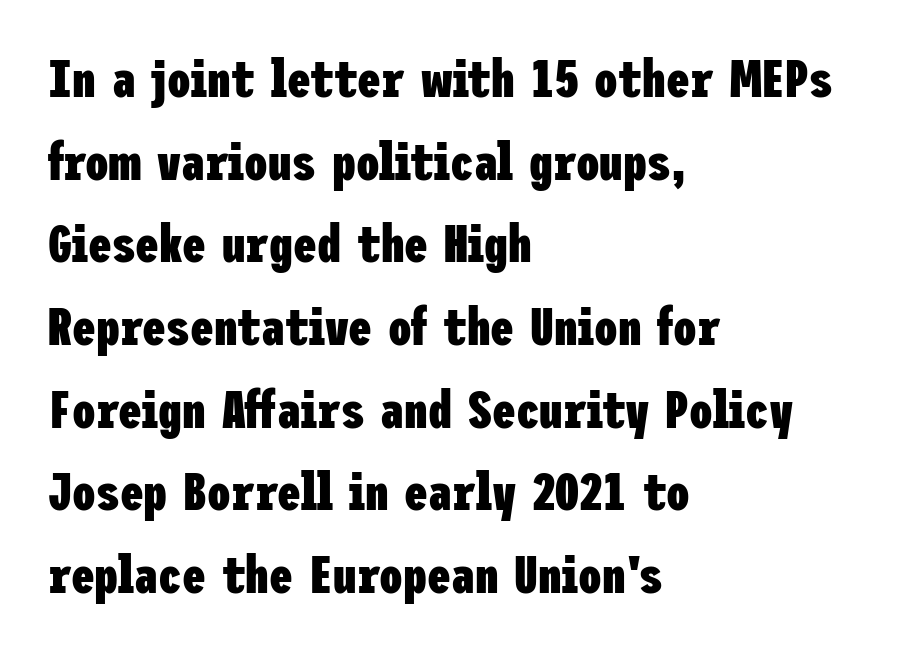
Does the type have serifs? No, each stem ends abruptly. The ragged edge is on the right, which tells us the setting is flush left. What stands out about the letter spacing? Nothing — it is the standard amount. The axis of the letterforms is exactly vertical.
